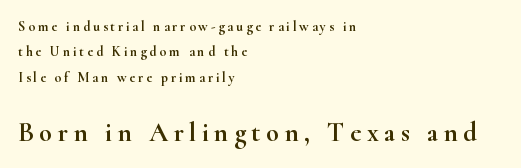
Which of the two is more prominent by size? The second, at the bottom. Layout note: lines flush left. Only glyphs here, with clear space below each row. Vertical strokes here are truly vertical. Here the glyphs are tracked loosely, breaking word shapes into spaced letters.
